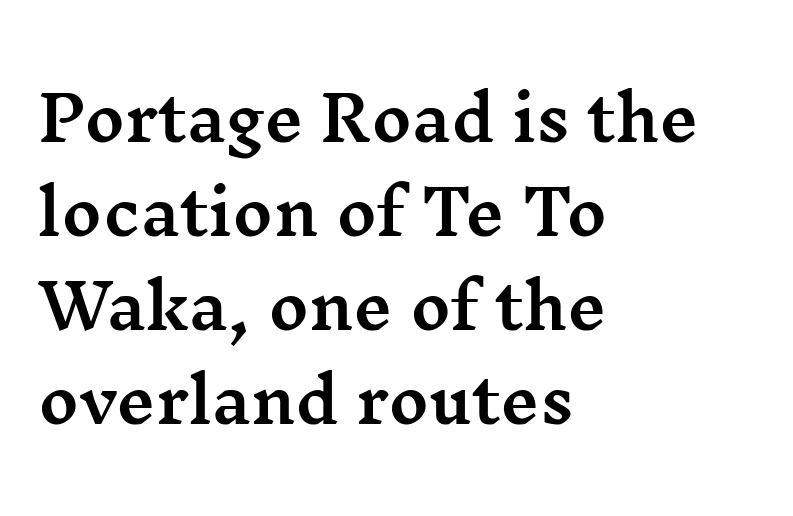
{"serif": "yes", "italic": "no", "width": "wide", "stroke_contrast": "medium", "x_height": "medium", "monospaced": "no", "underline": "no", "align": "left", "line_spacing": "normal", "line_spacing_ratio": 1.54, "letter_spacing": "normal", "letter_spacing_em": 0.0, "glyph_px": 61}
